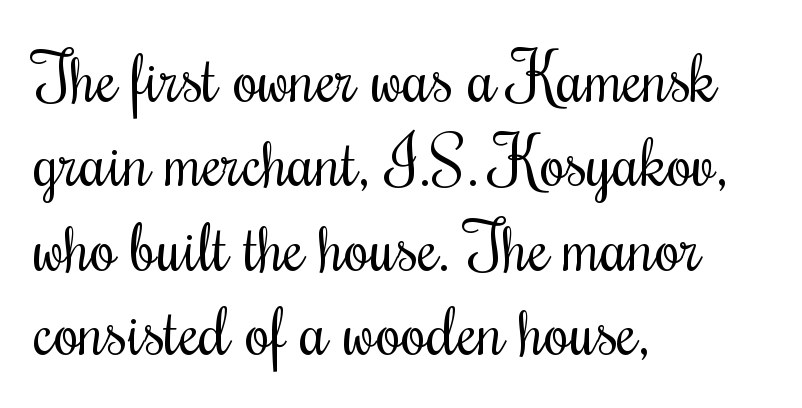
{"serif": "yes", "bold": "no", "weight": "regular", "width": "condensed", "stroke_contrast": "medium", "x_height": "small", "monospaced": "no", "underline": "no", "align": "left", "line_spacing": "normal", "line_spacing_ratio": 1.28, "letter_spacing": "normal", "letter_spacing_em": 0.0, "glyph_px": 66}
